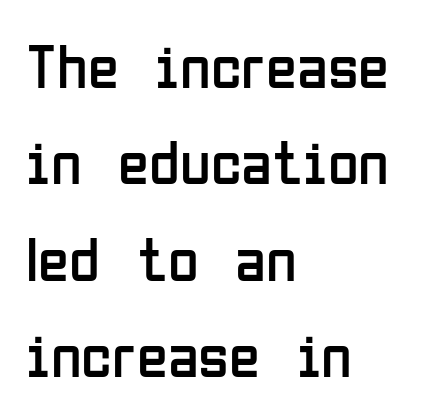
{"serif": "no", "italic": "no", "bold": "no", "weight": "regular", "width": "condensed", "stroke_contrast": "low", "x_height": "medium", "monospaced": "no", "underline": "no", "align": "left", "line_spacing": "normal", "line_spacing_ratio": 1.53, "letter_spacing": "normal", "letter_spacing_em": 0.0, "glyph_px": 63}
